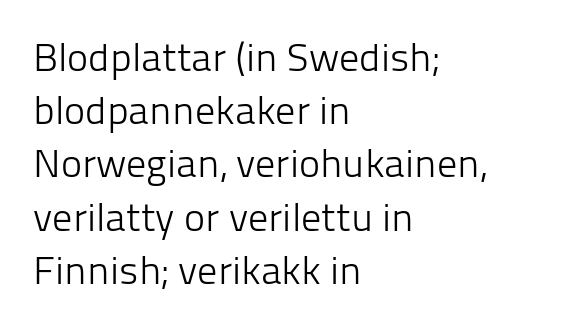
The image shows 40 px light sans-serif type, upright; set left-aligned, normal line spacing (1.33x), normal letter spacing, not underlined; low stroke contrast and a medium x-height.
